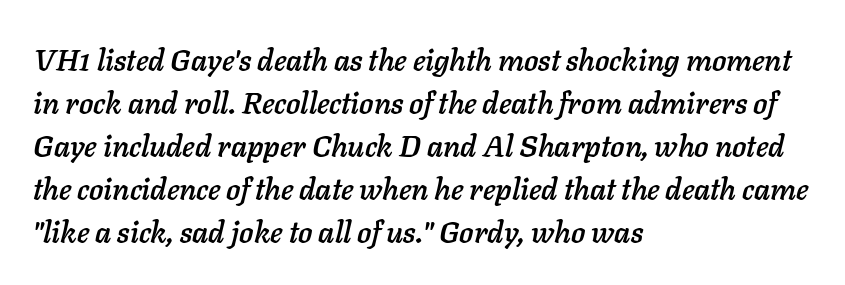
Normally led — the rows are evenly, conventionally spaced. Does the lettering tilt? It does — this is italic. Note the varied advance widths — an 'i' is clearly narrower than an 'm'. The lines in this sample share a left origin and differ only in where they stop. Honestly, there is no underline to notice here at all. Letter spacing: default.
